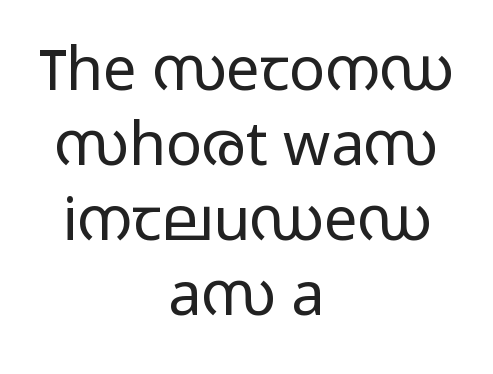
The block of text has a typical density, with ordinary space between rows. The passage shown is typeset with a sans-serif family. Is this a fixed-width face? No — the glyphs have proportional, varying widths. The paragraph has two soft edges and a firm central axis. Nobody touched the tracking dial on this one. The font sits on the lighter half of the weight spectrum, regular included.
